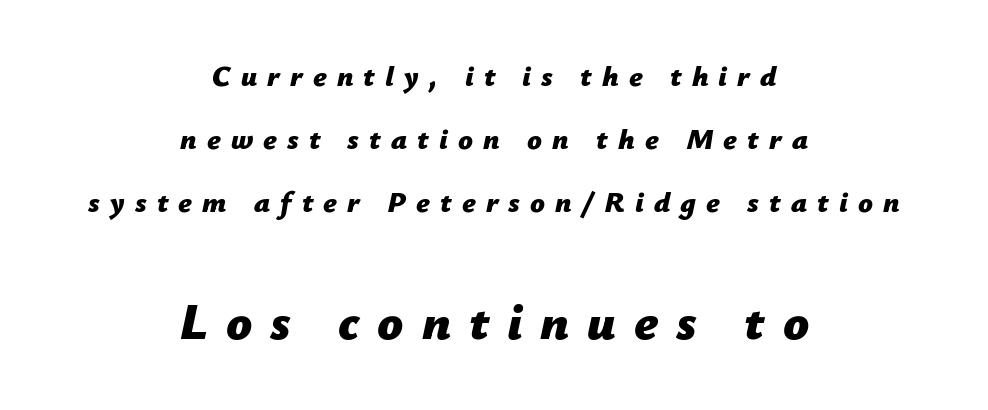
Q: Is the text bold? A: Yes.
Q: Is the text italic (slanted)? A: Yes, it leans right by about 12 degrees.
Q: Is the text underlined? A: No.
Q: How is the paragraph aligned? A: Centered.
Q: Is the spacing between letters normal or unusually wide? A: Unusually wide.
Q: Is the spacing between lines tight, normal or loose? A: Loose.
Q: Which block of text is set in a larger size, the first (top) or the second (bottom)? A: The second (bottom) one.
Q: Width (condensed, normal, or wide)? A: Normal.
Q: Stroke contrast? A: Low.
Q: x-height? A: Medium.
Q: Monospaced? A: No.
